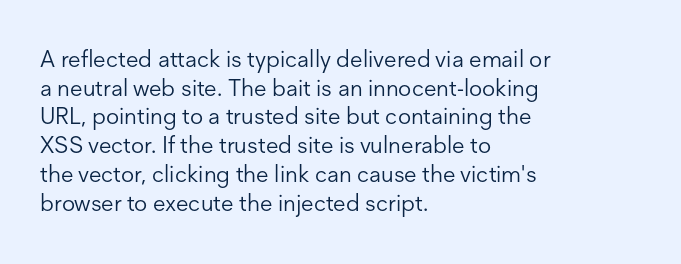
The image shows 23 px text type, upright; set left-aligned, normal line spacing (1.25x), normal letter spacing, not underlined.
